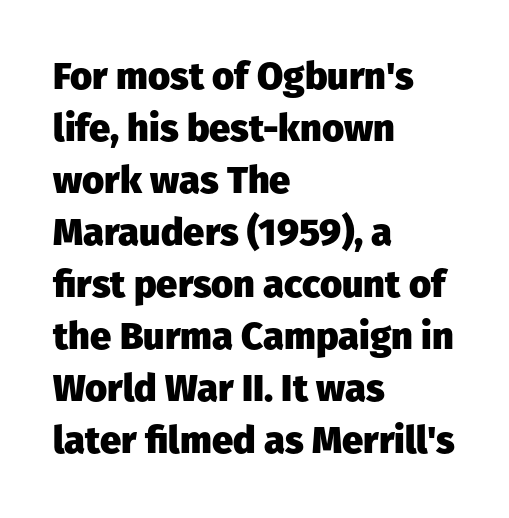
The image shows 38 px heavy sans-serif type, upright; set left-aligned, normal line spacing (1.37x), normal letter spacing, not underlined; low stroke contrast and a medium x-height.
